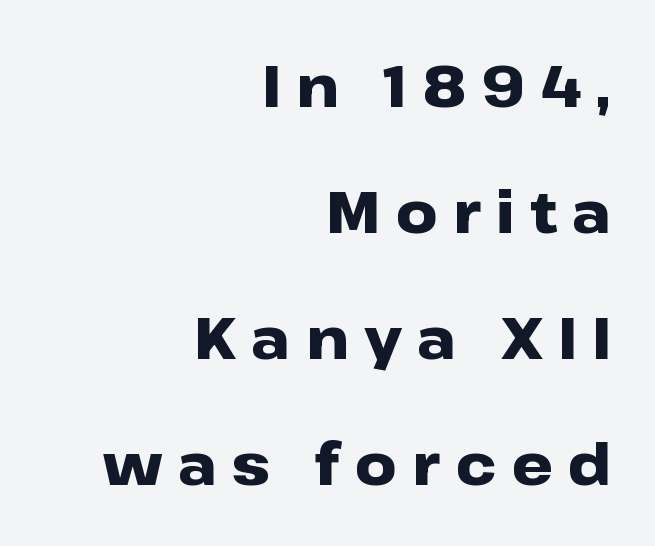
{"serif": "no", "italic": "no", "bold": "yes", "weight": "heavy", "width": "wide", "stroke_contrast": "low", "x_height": "medium", "monospaced": "no", "underline": "no", "align": "right", "line_spacing": "loose", "line_spacing_ratio": 2.17, "letter_spacing": "wide", "letter_spacing_em": 0.26, "glyph_px": 58}
